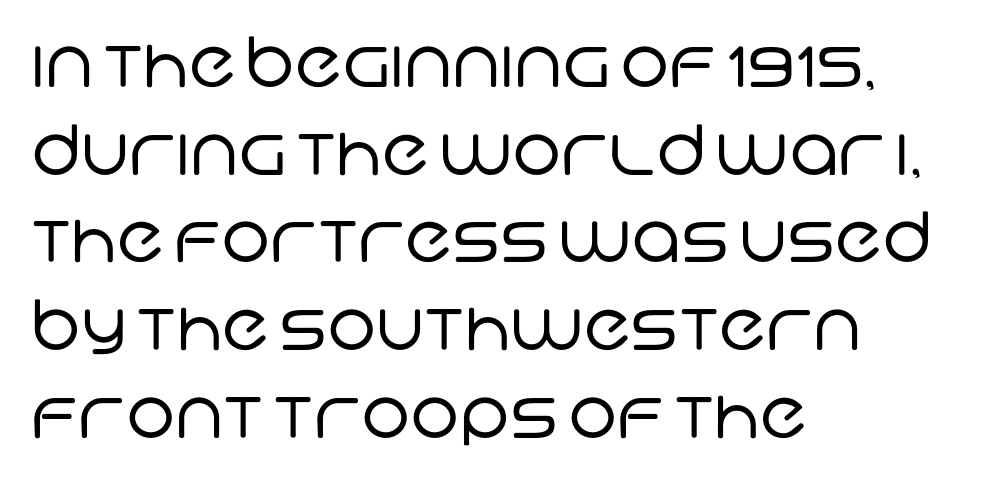
To sum up the face: it is a sans, with no serifs. Glyph-to-glyph distance matches everyday printed text. Ink coverage per letter is moderate at most. The line-height multiplier appears to be the usual default. This sample is left-justified, so line endings fall wherever the words run out. The face used here is proportionally spaced, like ordinary book or web type.
